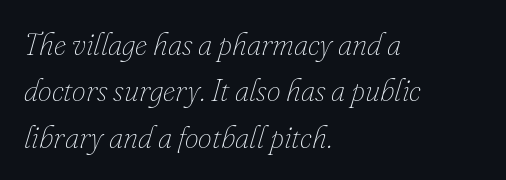
Characters follow at the spacing the type designer built in. Is this a fixed-width face? No — the glyphs have proportional, varying widths. Baseline-to-baseline distance is the conventional proportion of letter height. The words here are not underlined.
